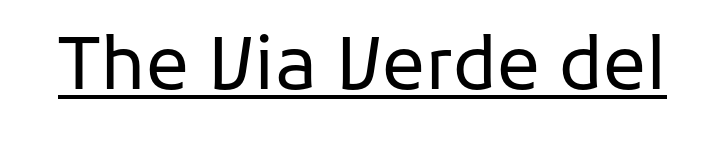
The image shows 72 px regular-weight sans-serif type, upright; set normal letter spacing, underlined; low stroke contrast and a medium x-height.
